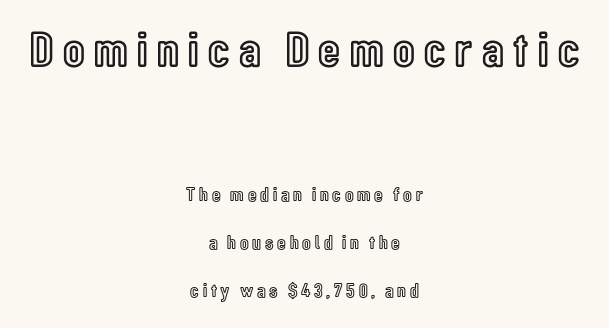
The letters advance in unequal steps, a hallmark of proportional type. If you folded the block vertically in half, each line would mirror itself in length. The lettering holds an erect, upright posture throughout. Two sizes are in play, and the larger belongs to the first block. Vertically, the passage feels expansive, rows floating well apart. Check the space under the baseline: it is left empty.
